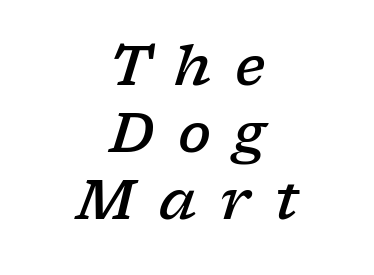
Q: Is the text bold? A: Semi-bold.
Q: Is the text italic (slanted)? A: Yes, it leans right by about 17 degrees.
Q: Is the typeface a serif or a sans-serif typeface? A: Serif.
Q: Is the text underlined? A: No.
Q: How is the paragraph aligned? A: Centered.
Q: Is the spacing between letters normal or unusually wide? A: Unusually wide.
Q: Width (condensed, normal, or wide)? A: Wide.
Q: Stroke contrast? A: Low.
Q: x-height? A: Medium.
Q: Monospaced? A: No.
